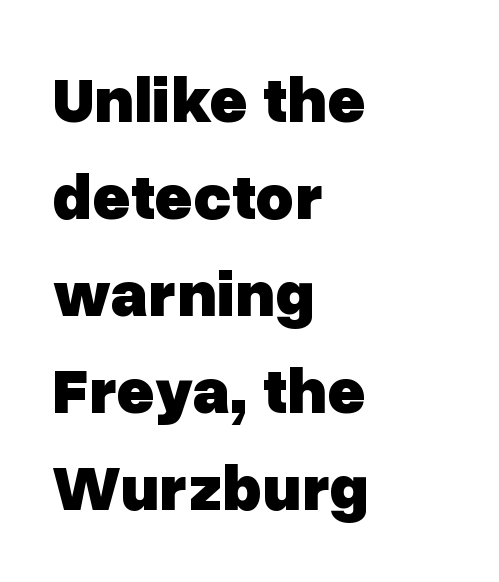
The image shows 66 px heavy sans-serif type, upright; set left-aligned, normal line spacing (1.47x), normal letter spacing, not underlined; low stroke contrast and a medium x-height.
